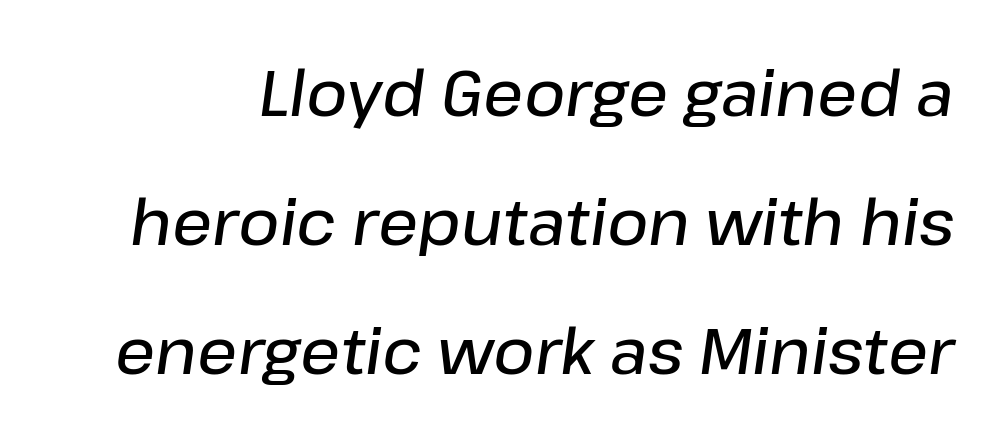
The image shows 63 px semibold type, italic (leaning right); set loose line spacing (2.05x), normal letter spacing, not underlined; low stroke contrast and a medium x-height.
